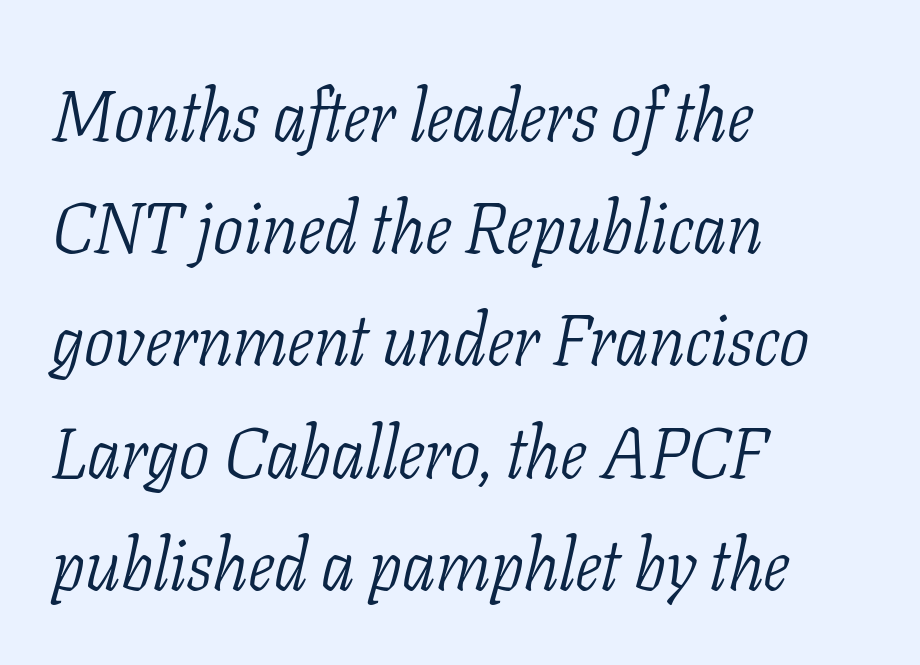
Q: Is the text bold? A: No.
Q: Is the text italic (slanted)? A: Yes, it leans right by about 11 degrees.
Q: Is the typeface a serif or a sans-serif typeface? A: Serif.
Q: Is the text underlined? A: No.
Q: How is the paragraph aligned? A: Left-aligned.
Q: Is the spacing between letters normal or unusually wide? A: Normal.
Q: Is the spacing between lines tight, normal or loose? A: Normal.
Q: Width (condensed, normal, or wide)? A: Condensed.
Q: Stroke contrast? A: Low.
Q: x-height? A: Medium.
Q: Monospaced? A: No.
